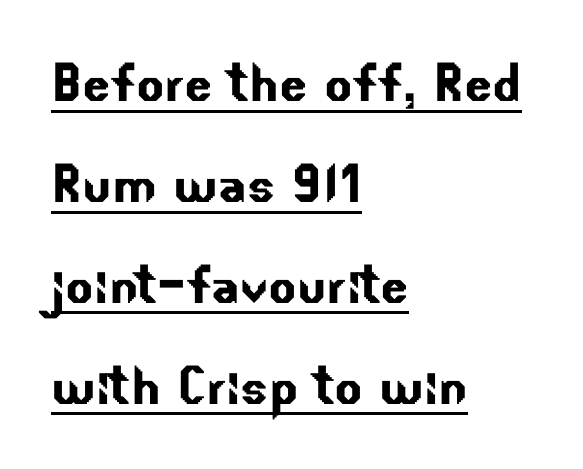
Whoever set this chose a conventional vertical rhythm. Honestly, the letter spacing is just normal — you wouldn't notice it. Spacing verdict: proportional, widths tailored to each character. Nope, no serifs anywhere on these letters. Like a heading marked for emphasis, these lines bear an underscore. Visually the block forms a straight wall on the left and a jagged coastline on the right.
